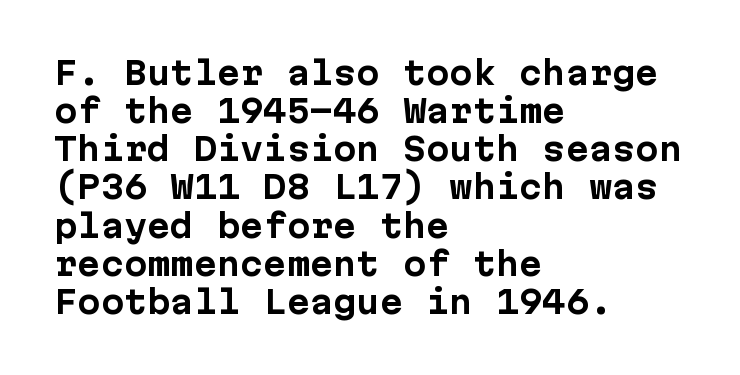
Q: Is the text bold? A: Yes.
Q: Is the text italic (slanted)? A: No, it is upright.
Q: Is the typeface a serif or a sans-serif typeface? A: Sans-serif.
Q: Is the text underlined? A: No.
Q: How is the paragraph aligned? A: Left-aligned.
Q: Is the spacing between letters normal or unusually wide? A: Normal.
Q: Width (condensed, normal, or wide)? A: Normal.
Q: Stroke contrast? A: Low.
Q: x-height? A: Medium.
